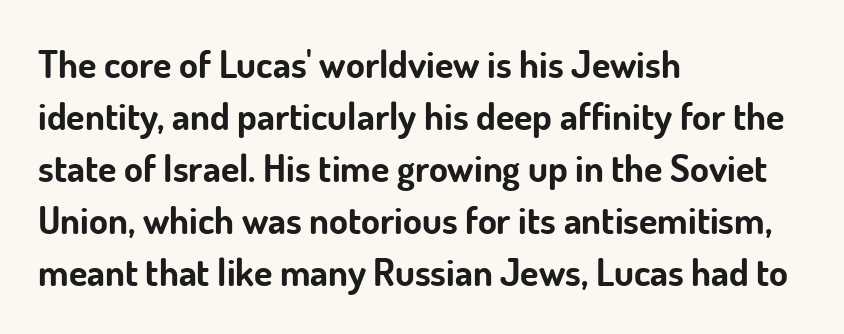
{"serif": "no", "italic": "no", "bold": "yes", "weight": "bold", "width": "normal", "stroke_contrast": "low", "x_height": "small", "monospaced": "no", "underline": "no", "align": "left", "line_spacing": "normal", "line_spacing_ratio": 1.37, "letter_spacing": "normal", "letter_spacing_em": 0.0, "glyph_px": 38}
